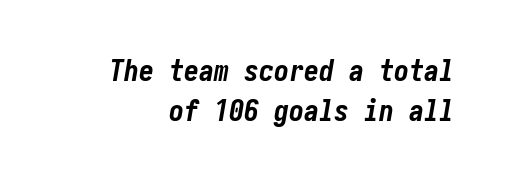
Q: Is the text bold? A: Yes.
Q: Is the text italic (slanted)? A: Yes, it leans right by about 10 degrees.
Q: Is the text underlined? A: No.
Q: Is the spacing between letters normal or unusually wide? A: Normal.
Q: Is the spacing between lines tight, normal or loose? A: Normal.
Q: Width (condensed, normal, or wide)? A: Condensed.
Q: Stroke contrast? A: Low.
Q: x-height? A: Medium.
